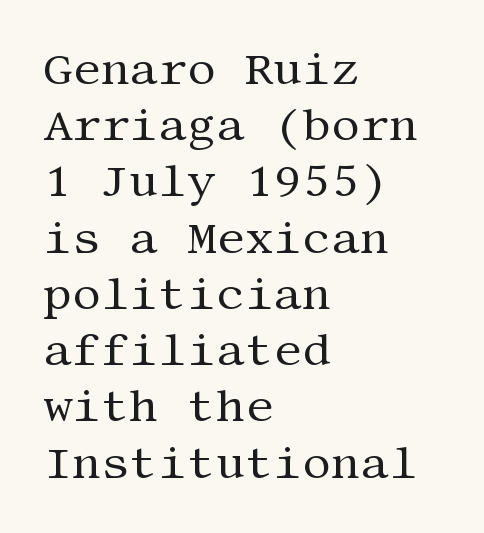
The image shows 45 px regular-weight serif type, upright; set left-aligned, normal line spacing (1.25x), normal letter spacing, not underlined; medium stroke contrast and a large x-height.
